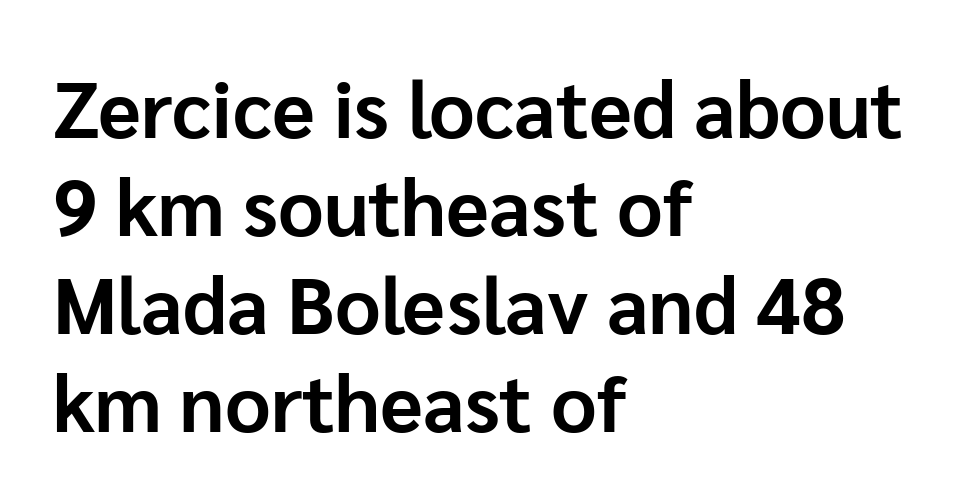
Q: Is the text bold? A: Yes.
Q: Is the text italic (slanted)? A: No, it is upright.
Q: Is the typeface a serif or a sans-serif typeface? A: Sans-serif.
Q: Is the text underlined? A: No.
Q: How is the paragraph aligned? A: Left-aligned.
Q: Is the spacing between letters normal or unusually wide? A: Normal.
Q: Width (condensed, normal, or wide)? A: Normal.
Q: Stroke contrast? A: Low.
Q: x-height? A: Medium.
Q: Monospaced? A: No.
